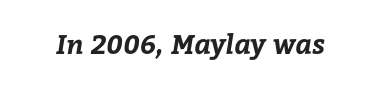
The image shows 27 px bold type; set normal letter spacing, not underlined.
